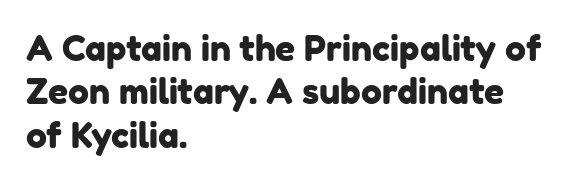
{"serif": "no", "width": "normal", "stroke_contrast": "low", "x_height": "medium", "monospaced": "no", "underline": "no", "align": "left", "line_spacing_ratio": 1.24, "letter_spacing": "normal", "letter_spacing_em": 0.0, "glyph_px": 35}
